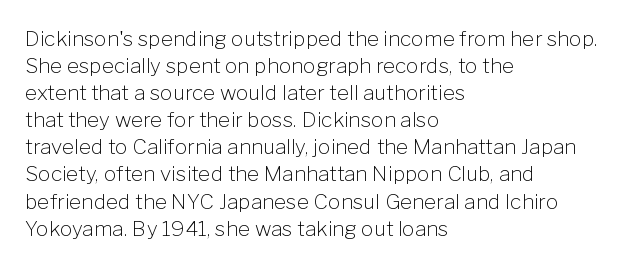
Q: Is the text bold? A: No.
Q: Is the text italic (slanted)? A: No, it is upright.
Q: Is the text underlined? A: No.
Q: How is the paragraph aligned? A: Left-aligned.
Q: Is the spacing between letters normal or unusually wide? A: Normal.
Q: Is the spacing between lines tight, normal or loose? A: Normal.
